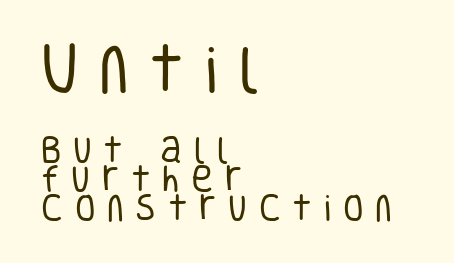
Q: Is the text bold? A: No.
Q: Is the text italic (slanted)? A: No, it is upright.
Q: Is the typeface a serif or a sans-serif typeface? A: Sans-serif.
Q: Is the text underlined? A: No.
Q: How is the paragraph aligned? A: Left-aligned.
Q: Is the spacing between letters normal or unusually wide? A: Unusually wide.
Q: Is the spacing between lines tight, normal or loose? A: Tight.
Q: Which block of text is set in a larger size, the first (top) or the second (bottom)? A: The first (top) one.
Q: Width (condensed, normal, or wide)? A: Condensed.
Q: Stroke contrast? A: Low.
Q: x-height? A: Large.
Q: Monospaced? A: No.
